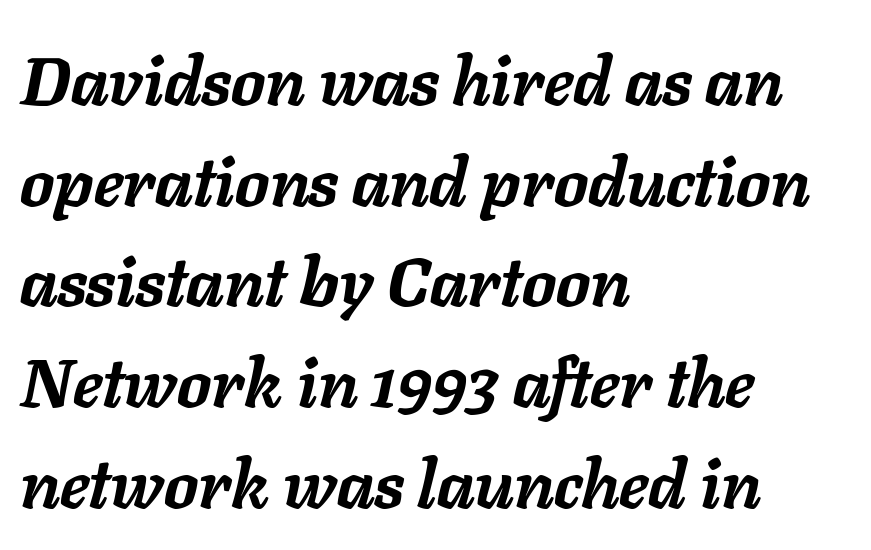
The image shows 68 px semibold type, italic (leaning right); set left-aligned, normal line spacing (1.48x), normal letter spacing, not underlined; low stroke contrast and a medium x-height.
